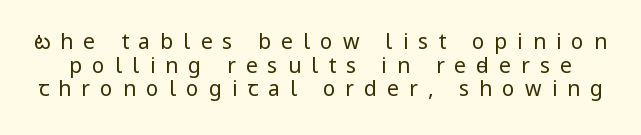
Q: Is the text bold? A: No.
Q: Is the text italic (slanted)? A: No, it is upright.
Q: Is the text underlined? A: No.
Q: Is the spacing between letters normal or unusually wide? A: Unusually wide.
Q: Is the spacing between lines tight, normal or loose? A: Tight.
